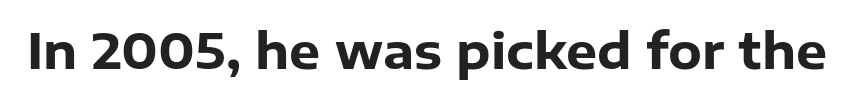
Think of a printed novel: that variable character pitch is what you see here. Has an underline been added? It has not. These lines keep a tight, regular rhythm from letter to letter. In terms of weight, the rendering is a true, heavy bold. Posture: vertical.
